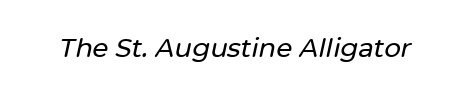
Q: Is the text italic (slanted)? A: Yes, it leans right by about 12 degrees.
Q: Is the text underlined? A: No.
Q: Is the spacing between letters normal or unusually wide? A: Normal.
